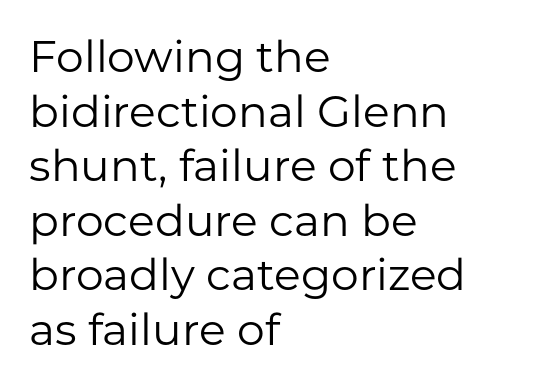
Q: Is the text bold? A: No.
Q: Is the text italic (slanted)? A: No, it is upright.
Q: Is the typeface a serif or a sans-serif typeface? A: Sans-serif.
Q: Is the text underlined? A: No.
Q: How is the paragraph aligned? A: Left-aligned.
Q: Is the spacing between letters normal or unusually wide? A: Normal.
Q: Width (condensed, normal, or wide)? A: Normal.
Q: Stroke contrast? A: Low.
Q: x-height? A: Medium.
Q: Monospaced? A: No.
